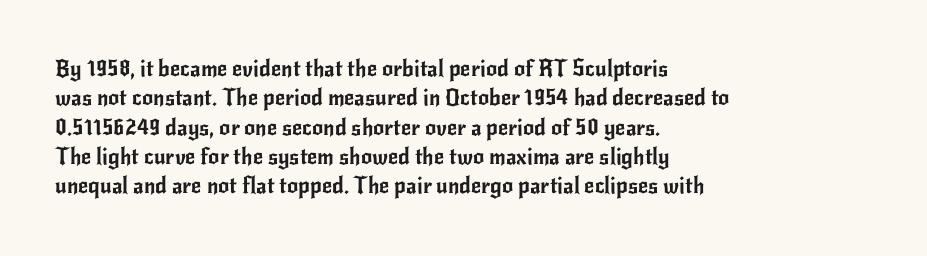
The image shows 22 px text type, upright; set left-aligned, normal line spacing (1.33x), normal letter spacing, not underlined.
